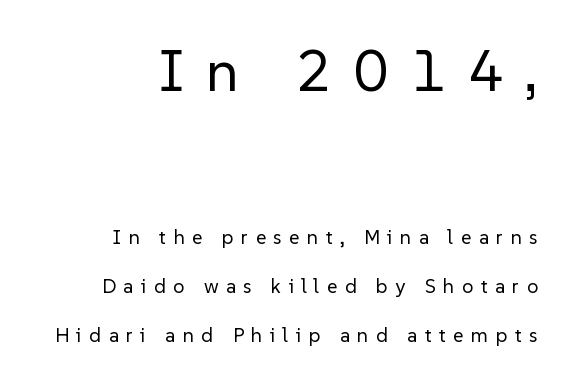
Students, note that the glyphs here are deliberately spaced far apart. The earlier block is typeset at a bigger size than the later block. Line spacing here is loose. This is the regular roman posture of the typeface. Does the type have serifs? No, each stem ends abruptly. The typesetter chose a ragged-left arrangement here.
